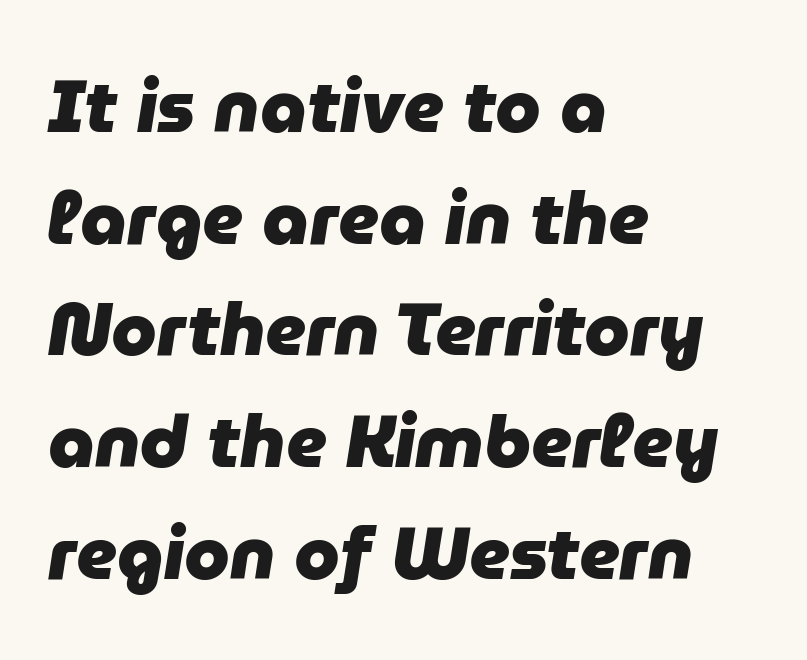
The specimen omits any rule beneath the text block's lines. Rows of type keep a routine distance in the vertical direction. Spacing verdict: proportional, widths tailored to each character. Line beginnings align vertically; line endings do not. The typography opts for an oblique posture over an upright one. Typographic density is high because the face is bold.
